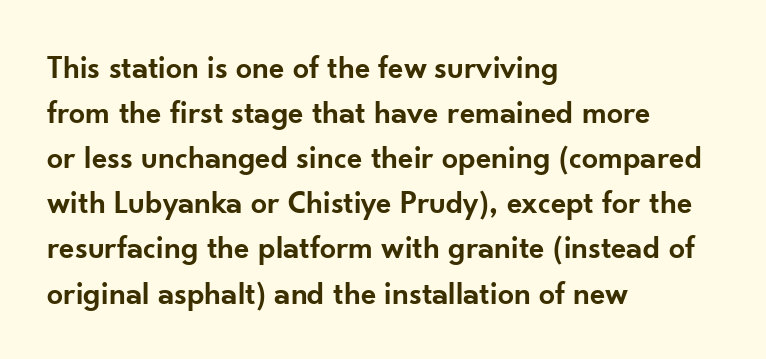
{"serif": "no", "italic": "no", "bold": "semi", "weight": "semibold", "width": "normal", "stroke_contrast": "low", "x_height": "small", "monospaced": "no", "underline": "no", "align": "left", "line_spacing": "normal", "line_spacing_ratio": 1.41, "letter_spacing": "normal", "letter_spacing_em": 0.0, "glyph_px": 32}
